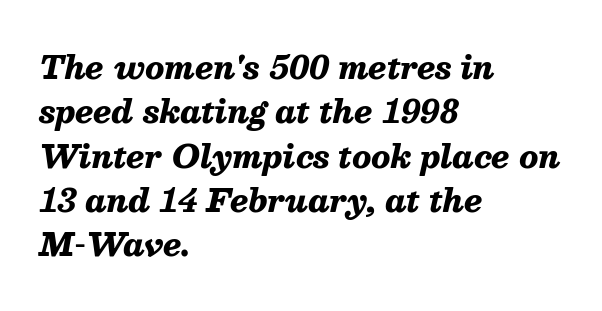
Q: Is the text bold? A: Yes.
Q: Is the text italic (slanted)? A: Yes, it leans right by about 13 degrees.
Q: Is the text underlined? A: No.
Q: How is the paragraph aligned? A: Left-aligned.
Q: Is the spacing between letters normal or unusually wide? A: Normal.
Q: Is the spacing between lines tight, normal or loose? A: Normal.
Q: Width (condensed, normal, or wide)? A: Normal.
Q: Stroke contrast? A: Medium.
Q: x-height? A: Medium.
Q: Monospaced? A: No.
